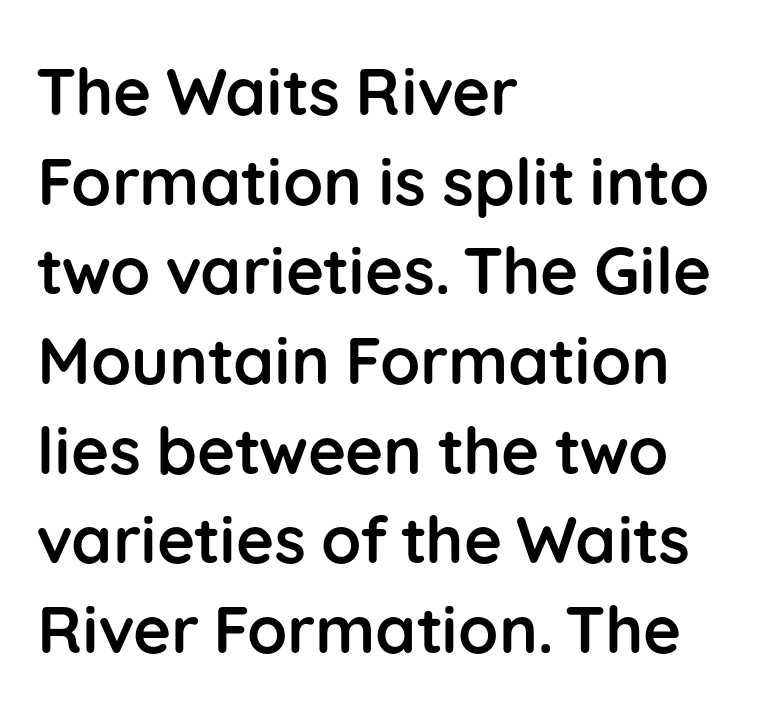
Q: Is the text bold? A: Yes.
Q: Is the text italic (slanted)? A: No, it is upright.
Q: Is the typeface a serif or a sans-serif typeface? A: Sans-serif.
Q: Is the text underlined? A: No.
Q: How is the paragraph aligned? A: Left-aligned.
Q: Is the spacing between letters normal or unusually wide? A: Normal.
Q: Is the spacing between lines tight, normal or loose? A: Normal.
Q: Width (condensed, normal, or wide)? A: Normal.
Q: Stroke contrast? A: Low.
Q: x-height? A: Medium.
Q: Monospaced? A: No.
